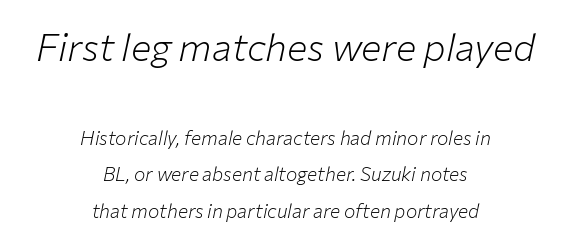
{"italic": "yes", "lean": "right", "slant_degrees": 12, "bold": "no", "weight": "light", "width": "normal", "stroke_contrast": "low", "x_height": "medium", "monospaced": "no", "underline": "no", "align": "center", "line_spacing": "loose", "line_spacing_ratio": 1.91, "letter_spacing": "normal", "letter_spacing_em": 0.0, "larger_block": "first", "size_ratio": 2.0, "glyph_px": 38}
